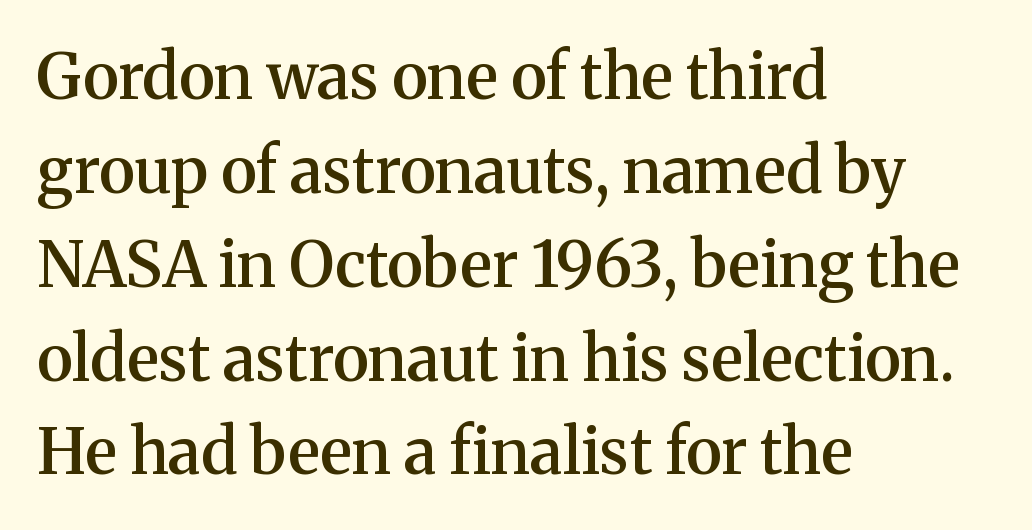
Q: Is the text bold? A: Semi-bold.
Q: Is the text italic (slanted)? A: No, it is upright.
Q: Is the typeface a serif or a sans-serif typeface? A: Serif.
Q: Is the text underlined? A: No.
Q: How is the paragraph aligned? A: Left-aligned.
Q: Is the spacing between letters normal or unusually wide? A: Normal.
Q: Is the spacing between lines tight, normal or loose? A: Normal.
Q: Width (condensed, normal, or wide)? A: Normal.
Q: Stroke contrast? A: Medium.
Q: x-height? A: Medium.
Q: Monospaced? A: No.
